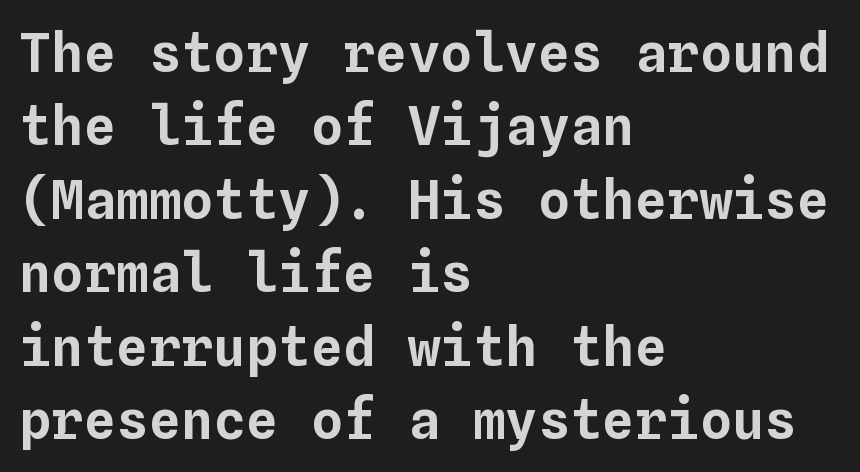
{"italic": "no", "width": "normal", "stroke_contrast": "low", "x_height": "medium", "monospaced": "yes", "underline": "no", "align": "left", "line_spacing": "normal", "line_spacing_ratio": 1.36, "letter_spacing": "normal", "letter_spacing_em": 0.0, "glyph_px": 54}
